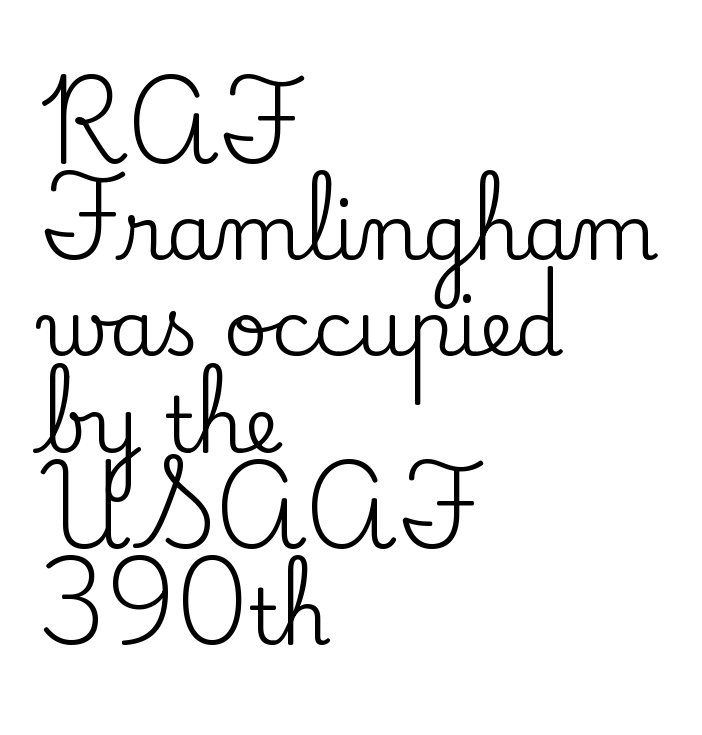
{"serif": "yes", "italic": "no", "width": "normal", "stroke_contrast": "low", "x_height": "small", "monospaced": "no", "underline": "no", "align": "left", "line_spacing": "normal", "line_spacing_ratio": 1.25, "letter_spacing": "normal", "letter_spacing_em": 0.0, "glyph_px": 77}
